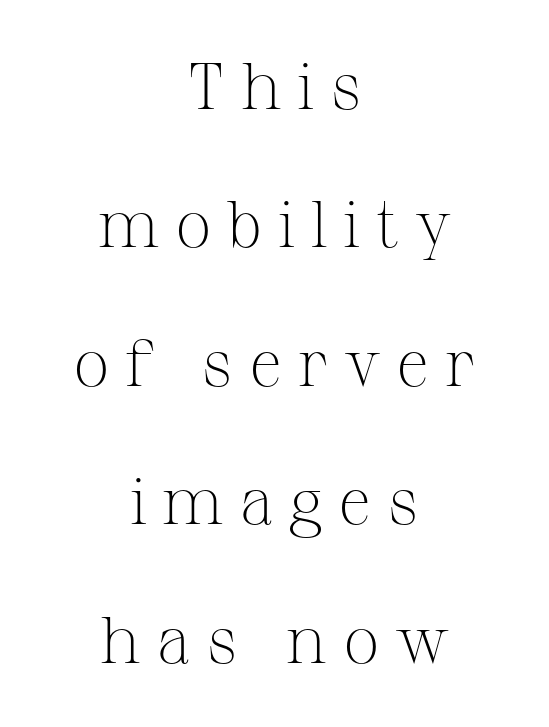
The image shows 65 px light serif type, upright; set centered, loose line spacing (2.13x), unusually wide letter spacing (+0.24 em), not underlined; medium stroke contrast and a medium x-height.
